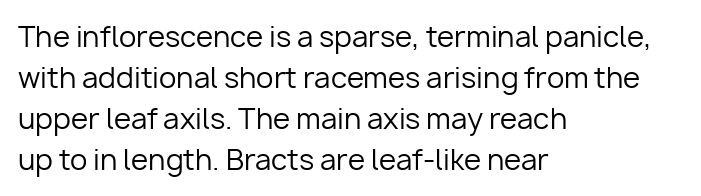
The image shows 28 px regular-weight sans-serif type, upright; set left-aligned, normal line spacing (1.46x), normal letter spacing, not underlined; low stroke contrast and a medium x-height.
